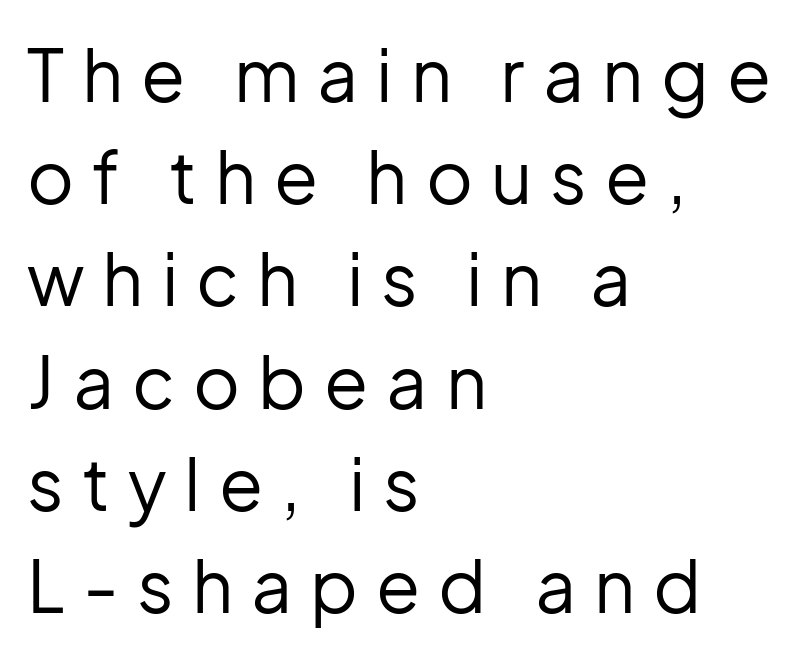
Here the designer chose a conventional face with non-uniform glyph widths. Does the leading feel generous? No, just average. Stroke terminals: plain, sans-serif. The font is comparable to plain body text, perhaps lighter.
